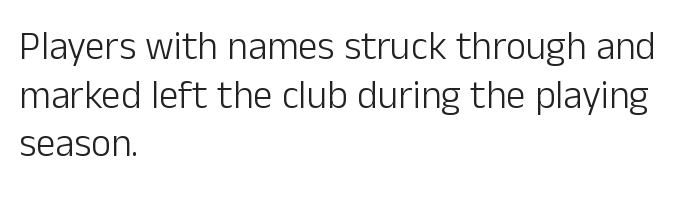
{"serif": "no", "italic": "no", "bold": "no", "weight": "light", "width": "normal", "stroke_contrast": "low", "x_height": "medium", "monospaced": "no", "underline": "no", "align": "left", "line_spacing": "normal", "line_spacing_ratio": 1.25, "letter_spacing": "normal", "letter_spacing_em": 0.0, "glyph_px": 39}
